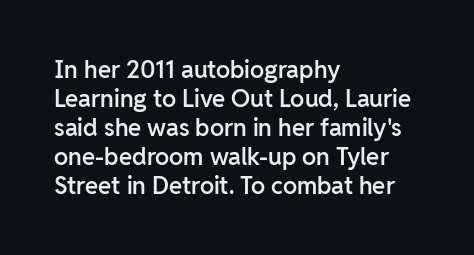
A fair bit of extra ink — the face is semibold, not bold. Reading down the block, your eye returns to a fixed left position each line. Style check: upright. Compared with typical body copy, the letter spacing here is the same. The passage shown is not underscored anywhere.
